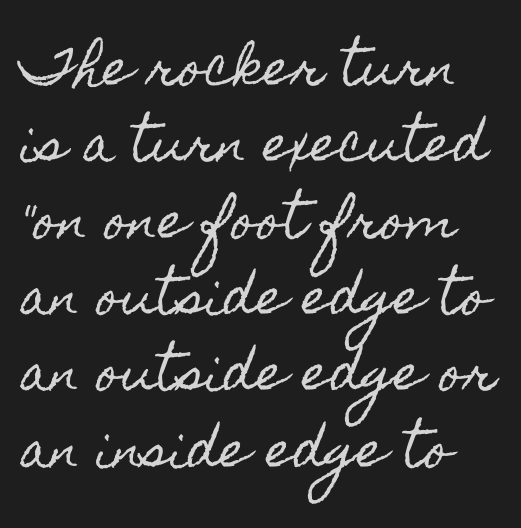
{"width": "condensed", "x_height": "small", "monospaced": "no", "underline": "no", "align": "left", "line_spacing": "normal", "line_spacing_ratio": 1.59, "letter_spacing": "normal", "letter_spacing_em": 0.0, "glyph_px": 48}
